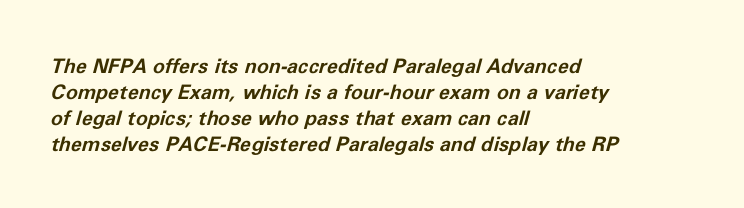
{"italic": "yes", "lean": "right", "slant_degrees": 11, "bold": "yes", "underline": "no", "align": "left", "line_spacing": "normal", "line_spacing_ratio": 1.3, "letter_spacing": "normal", "letter_spacing_em": 0.0, "glyph_px": 20}
